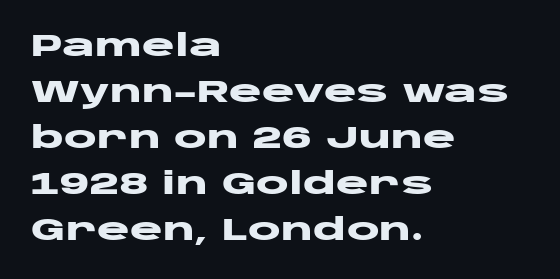
Q: Is the text bold? A: Yes.
Q: Is the text italic (slanted)? A: No, it is upright.
Q: Is the typeface a serif or a sans-serif typeface? A: Sans-serif.
Q: Is the text underlined? A: No.
Q: How is the paragraph aligned? A: Left-aligned.
Q: Is the spacing between letters normal or unusually wide? A: Normal.
Q: Is the spacing between lines tight, normal or loose? A: Normal.
Q: Width (condensed, normal, or wide)? A: Wide.
Q: Stroke contrast? A: Low.
Q: x-height? A: Large.
Q: Monospaced? A: No.
